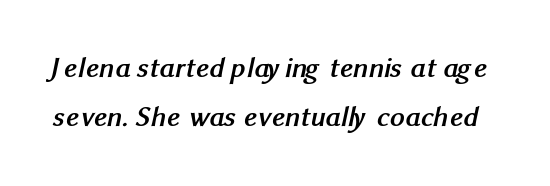
The image shows 29 px semibold sans-serif type; set normal line spacing (1.69x), normal letter spacing, not underlined; medium stroke contrast and a medium x-height.
